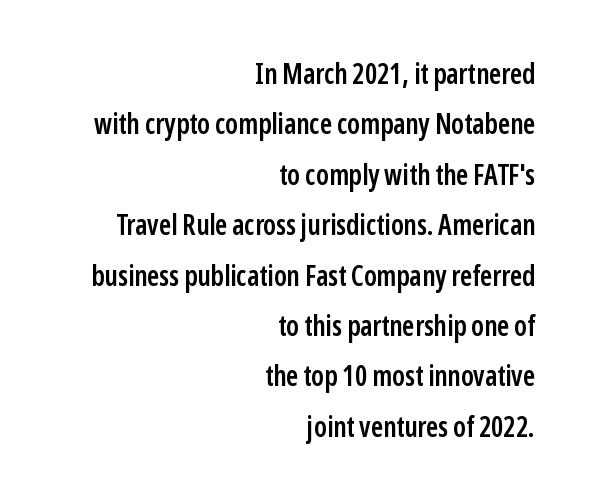
Q: Is the text bold? A: Semi-bold.
Q: Is the text italic (slanted)? A: No, it is upright.
Q: Is the typeface a serif or a sans-serif typeface? A: Sans-serif.
Q: Is the text underlined? A: No.
Q: How is the paragraph aligned? A: Right-aligned.
Q: Is the spacing between letters normal or unusually wide? A: Normal.
Q: Width (condensed, normal, or wide)? A: Condensed.
Q: Stroke contrast? A: Low.
Q: x-height? A: Medium.
Q: Monospaced? A: No.
